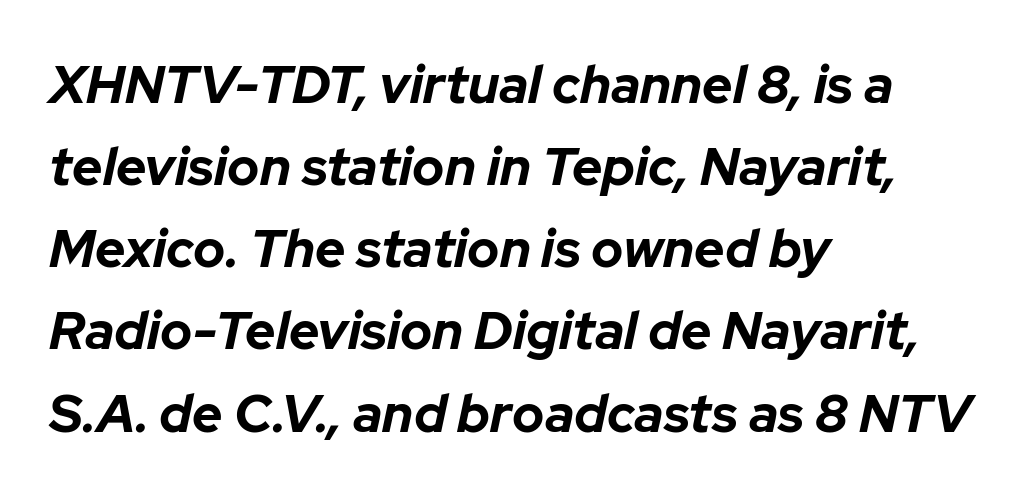
Q: Is the text bold? A: Yes.
Q: Is the text italic (slanted)? A: Yes, it leans right by about 12 degrees.
Q: Is the text underlined? A: No.
Q: How is the paragraph aligned? A: Left-aligned.
Q: Is the spacing between letters normal or unusually wide? A: Normal.
Q: Is the spacing between lines tight, normal or loose? A: Normal.
Q: Width (condensed, normal, or wide)? A: Normal.
Q: Stroke contrast? A: Low.
Q: x-height? A: Medium.
Q: Monospaced? A: No.
